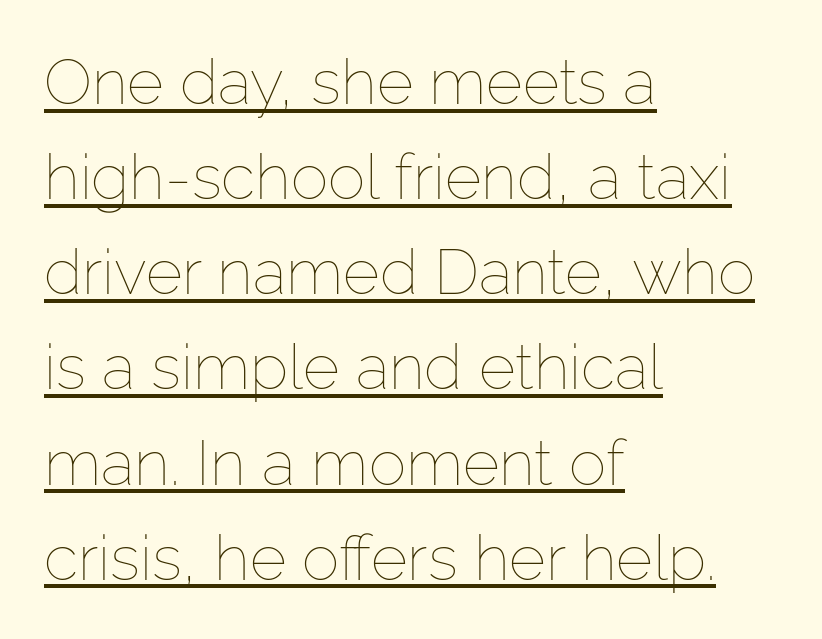
The image shows 63 px thin type, upright; set left-aligned, normal line spacing (1.51x), normal letter spacing, underlined; low stroke contrast and a medium x-height.
